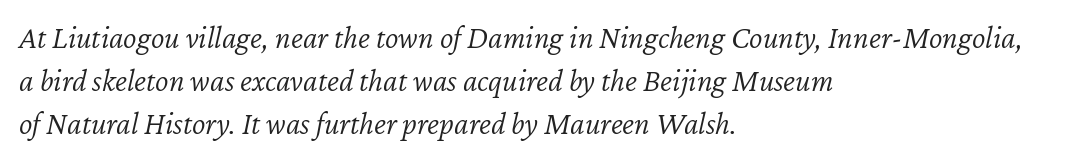
The image shows 32 px light type, italic (leaning right); set left-aligned, normal line spacing (1.34x), normal letter spacing, not underlined; low stroke contrast and a medium x-height.
